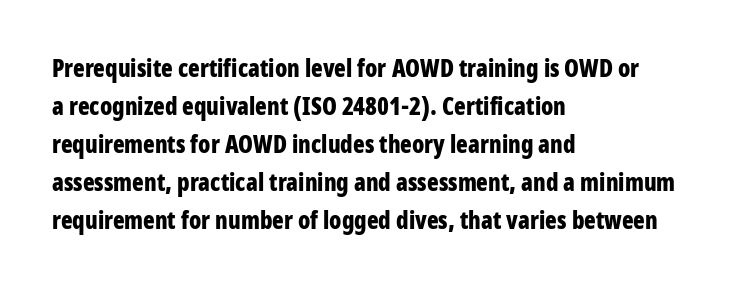
Q: Is the text bold? A: Yes.
Q: Is the text italic (slanted)? A: No, it is upright.
Q: Is the text underlined? A: No.
Q: How is the paragraph aligned? A: Left-aligned.
Q: Is the spacing between letters normal or unusually wide? A: Normal.
Q: Is the spacing between lines tight, normal or loose? A: Normal.
